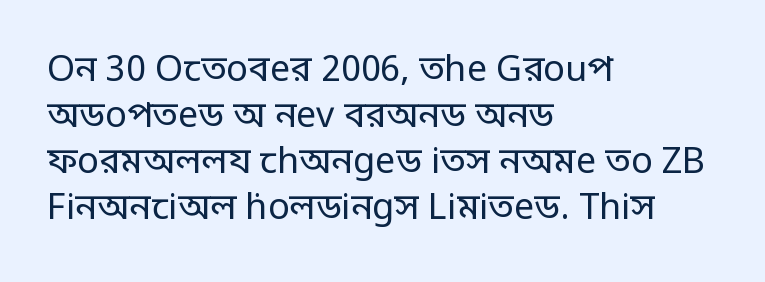
The image shows 36 px regular-weight, condensed sans-serif type, upright; set left-aligned, normal line spacing (1.28x), normal letter spacing, not underlined; low stroke contrast.
